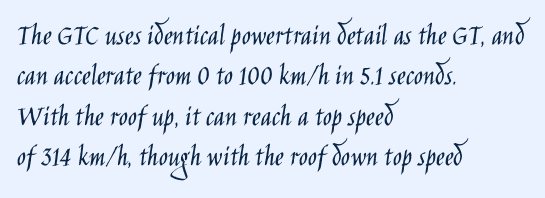
Q: Is the text bold? A: No.
Q: Is the text italic (slanted)? A: Yes.
Q: Is the typeface a serif or a sans-serif typeface? A: Sans-serif.
Q: Is the text underlined? A: No.
Q: How is the paragraph aligned? A: Left-aligned.
Q: Is the spacing between letters normal or unusually wide? A: Normal.
Q: Is the spacing between lines tight, normal or loose? A: Normal.
Q: Width (condensed, normal, or wide)? A: Condensed.
Q: Stroke contrast? A: Low.
Q: x-height? A: Large.
Q: Monospaced? A: No.
